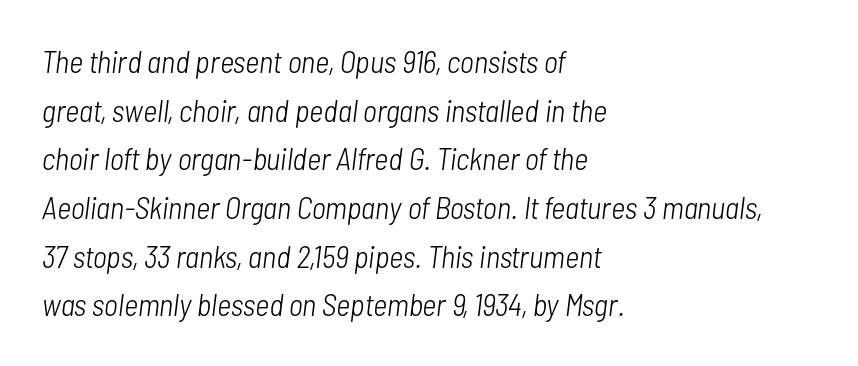
Q: Is the text bold? A: No.
Q: Is the text italic (slanted)? A: Yes, it leans right by about 7 degrees.
Q: Is the text underlined? A: No.
Q: How is the paragraph aligned? A: Left-aligned.
Q: Is the spacing between letters normal or unusually wide? A: Normal.
Q: Is the spacing between lines tight, normal or loose? A: Normal.
Q: Width (condensed, normal, or wide)? A: Condensed.
Q: Stroke contrast? A: Low.
Q: x-height? A: Medium.
Q: Monospaced? A: No.
